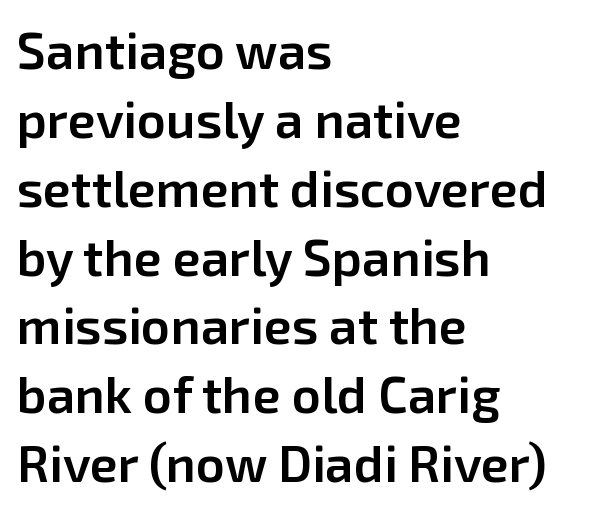
The image shows 51 px semibold sans-serif type, upright; set left-aligned, normal line spacing (1.35x), normal letter spacing, not underlined; low stroke contrast and a medium x-height.
